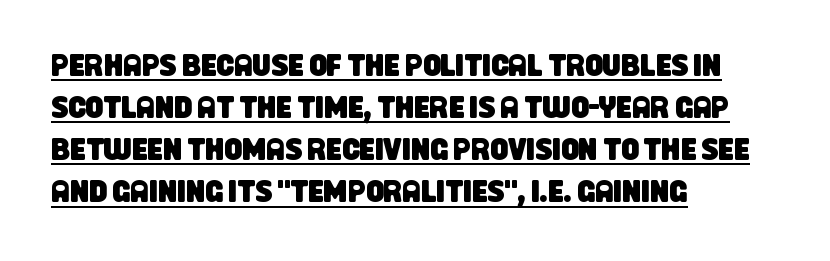
Q: Is the typeface a serif or a sans-serif typeface? A: Sans-serif.
Q: Is the text underlined? A: Yes.
Q: How is the paragraph aligned? A: Left-aligned.
Q: Is the spacing between letters normal or unusually wide? A: Normal.
Q: Is the spacing between lines tight, normal or loose? A: Normal.
Q: Width (condensed, normal, or wide)? A: Condensed.
Q: Stroke contrast? A: Low.
Q: x-height? A: Large.
Q: Monospaced? A: No.
